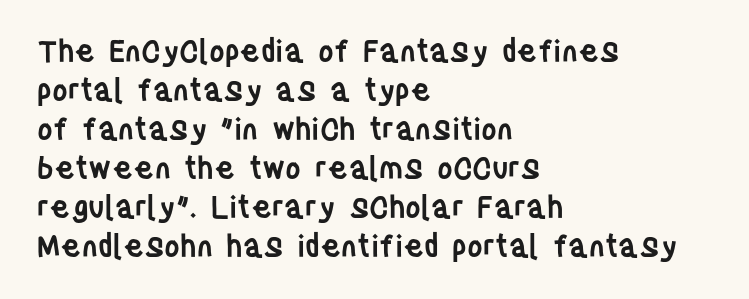
{"serif": "no", "italic": "no", "bold": "semi", "weight": "semibold", "width": "condensed", "stroke_contrast": "low", "x_height": "large", "monospaced": "no", "underline": "no", "align": "left", "line_spacing": "normal", "line_spacing_ratio": 1.3, "letter_spacing": "normal", "letter_spacing_em": 0.0, "glyph_px": 30}
